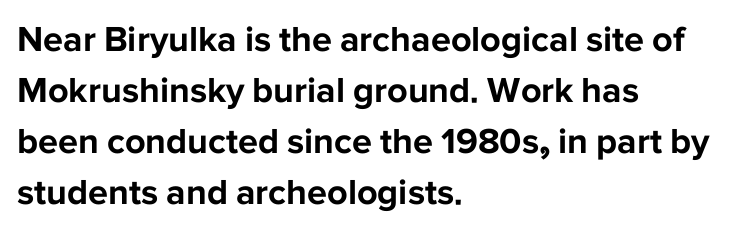
Q: Is the text bold? A: Yes.
Q: Is the text italic (slanted)? A: No, it is upright.
Q: Is the typeface a serif or a sans-serif typeface? A: Sans-serif.
Q: Is the text underlined? A: No.
Q: How is the paragraph aligned? A: Left-aligned.
Q: Is the spacing between letters normal or unusually wide? A: Normal.
Q: Is the spacing between lines tight, normal or loose? A: Normal.
Q: Width (condensed, normal, or wide)? A: Normal.
Q: Stroke contrast? A: Low.
Q: x-height? A: Medium.
Q: Monospaced? A: No.
